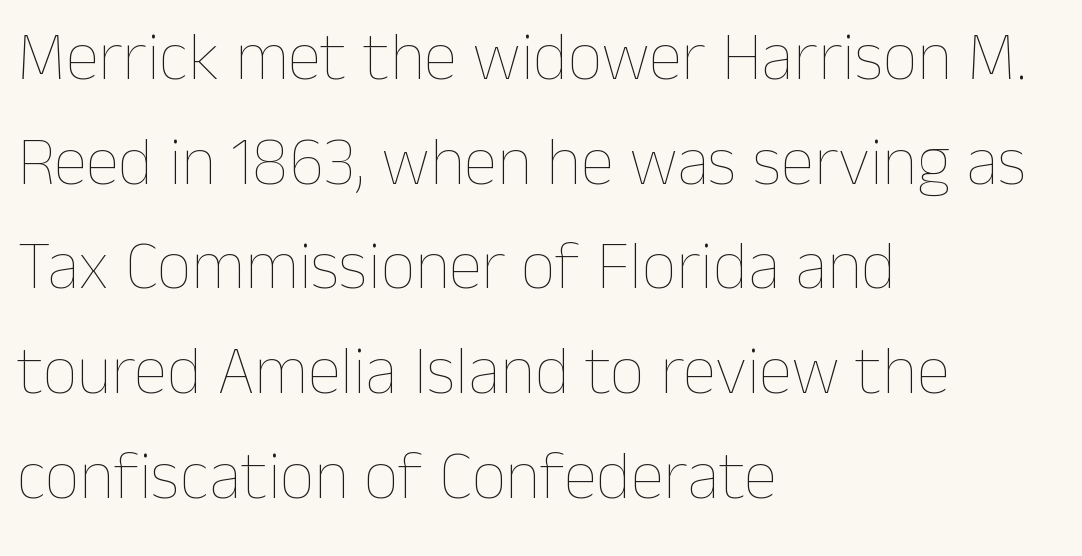
Q: Is the text bold? A: No.
Q: Is the text italic (slanted)? A: No, it is upright.
Q: Is the text underlined? A: No.
Q: How is the paragraph aligned? A: Left-aligned.
Q: Is the spacing between letters normal or unusually wide? A: Normal.
Q: Is the spacing between lines tight, normal or loose? A: Normal.
Q: Width (condensed, normal, or wide)? A: Normal.
Q: Stroke contrast? A: Low.
Q: x-height? A: Medium.
Q: Monospaced? A: No.
